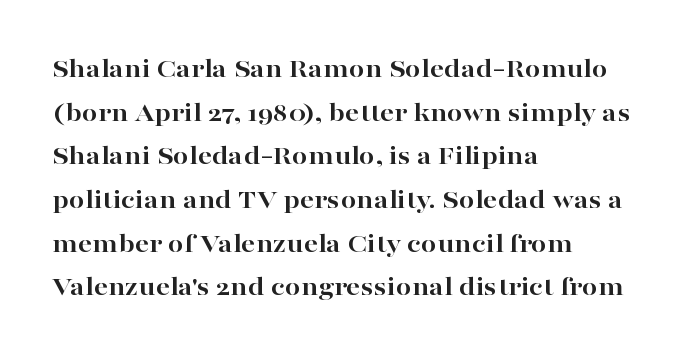
{"serif": "yes", "italic": "no", "bold": "yes", "weight": "bold", "width": "wide", "stroke_contrast": "high", "x_height": "medium", "monospaced": "no", "underline": "no", "align": "left", "line_spacing": "normal", "line_spacing_ratio": 1.56, "letter_spacing": "normal", "letter_spacing_em": 0.0, "glyph_px": 28}
